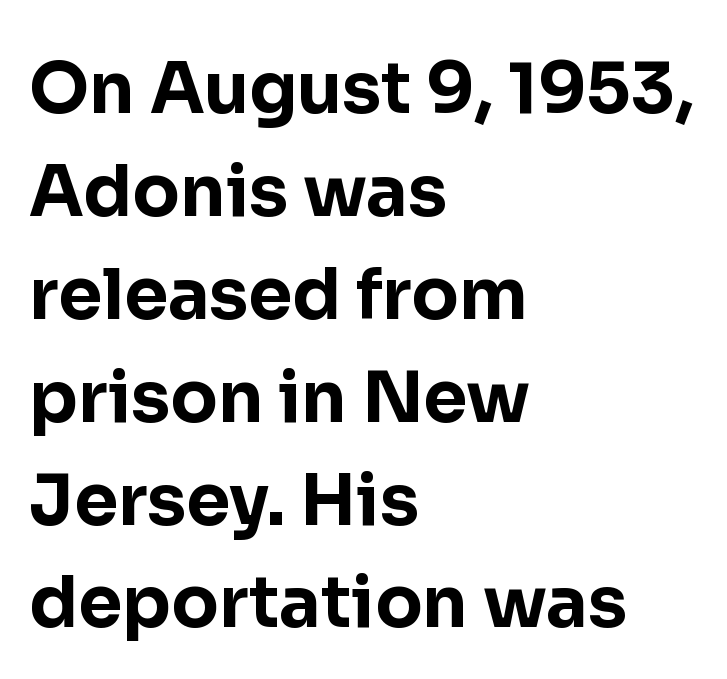
{"serif": "no", "italic": "no", "bold": "yes", "weight": "bold", "width": "normal", "stroke_contrast": "low", "x_height": "medium", "monospaced": "no", "underline": "no", "align": "left", "line_spacing": "normal", "line_spacing_ratio": 1.47, "letter_spacing": "normal", "letter_spacing_em": 0.0, "glyph_px": 70}
